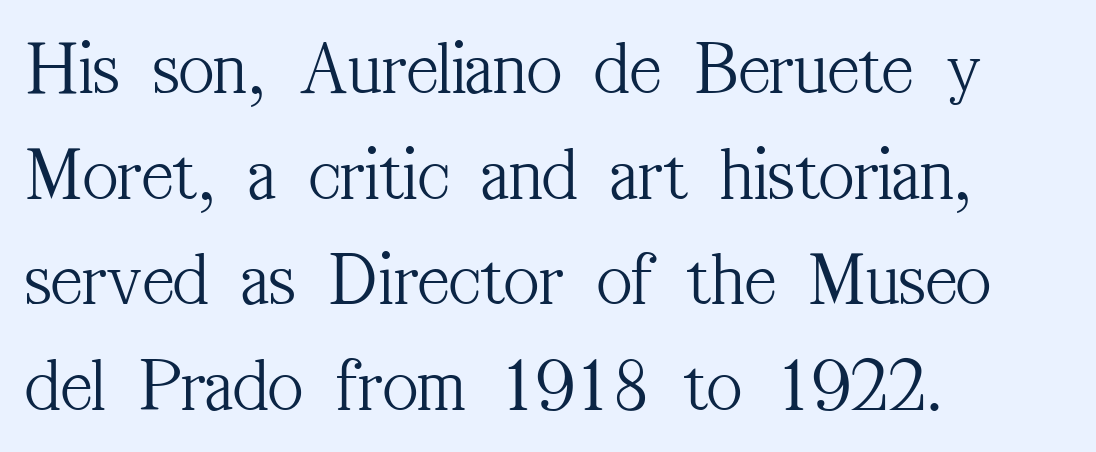
{"serif": "yes", "italic": "no", "bold": "no", "weight": "light", "width": "condensed", "stroke_contrast": "medium", "x_height": "medium", "monospaced": "no", "underline": "no", "align": "left", "line_spacing": "normal", "line_spacing_ratio": 1.39, "letter_spacing": "normal", "letter_spacing_em": 0.0, "glyph_px": 76}
